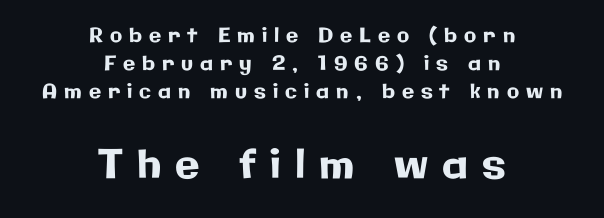
The image shows 40 px sans-serif type, upright; set centered, normal line spacing (1.4x), unusually wide letter spacing (+0.35 em), not underlined; the second (bottom) block is 2.0x larger; low stroke contrast and a medium x-height.
